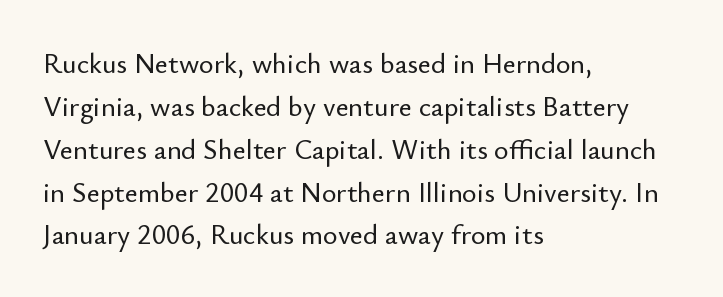
{"serif": "no", "italic": "no", "width": "normal", "stroke_contrast": "low", "x_height": "small", "monospaced": "no", "underline": "no", "align": "left", "line_spacing": "normal", "line_spacing_ratio": 1.53, "letter_spacing": "normal", "letter_spacing_em": 0.0, "glyph_px": 28}
